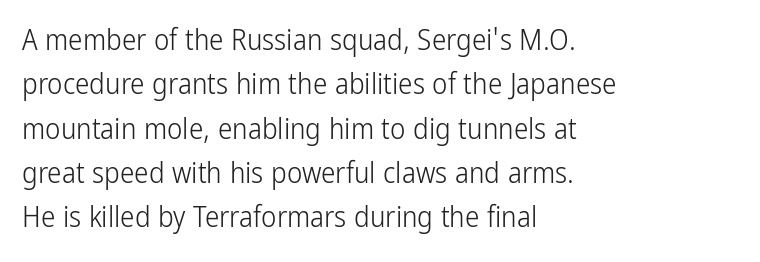
The image shows 29 px light, condensed sans-serif type, upright; set left-aligned, normal line spacing (1.53x), normal letter spacing, not underlined; low stroke contrast and a medium x-height.
